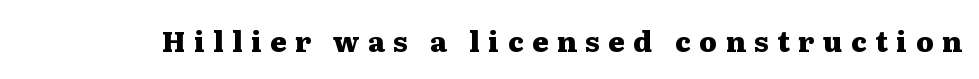
{"serif": "yes", "italic": "no", "bold": "yes", "weight": "heavy", "width": "wide", "stroke_contrast": "medium", "x_height": "medium", "monospaced": "no", "underline": "no", "letter_spacing": "wide", "letter_spacing_em": 0.3, "glyph_px": 28}
